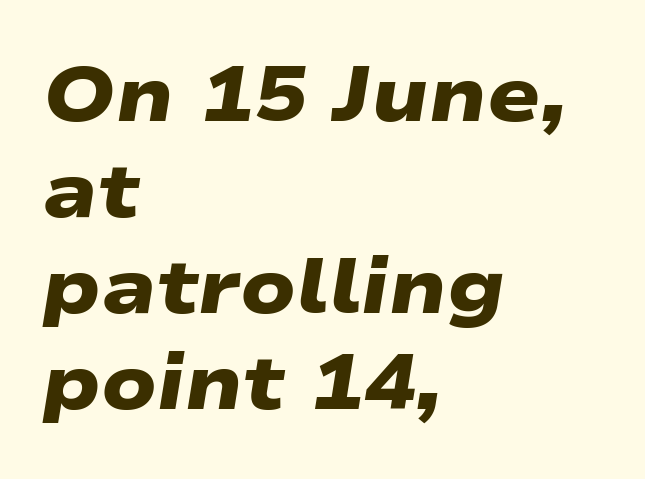
{"serif": "no", "bold": "yes", "weight": "heavy", "width": "wide", "stroke_contrast": "low", "x_height": "medium", "monospaced": "no", "underline": "no", "align": "left", "line_spacing_ratio": 1.23, "letter_spacing": "normal", "letter_spacing_em": 0.0, "glyph_px": 78}
